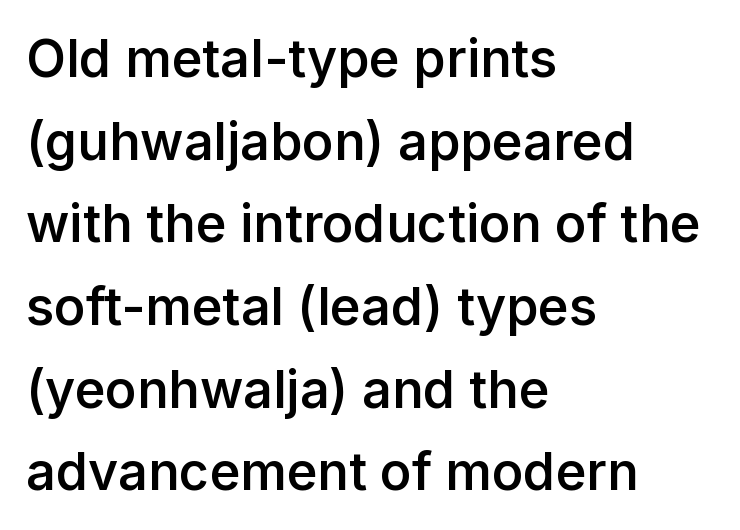
Q: Is the text bold? A: Semi-bold.
Q: Is the text italic (slanted)? A: No, it is upright.
Q: Is the typeface a serif or a sans-serif typeface? A: Sans-serif.
Q: Is the text underlined? A: No.
Q: How is the paragraph aligned? A: Left-aligned.
Q: Is the spacing between letters normal or unusually wide? A: Normal.
Q: Is the spacing between lines tight, normal or loose? A: Normal.
Q: Width (condensed, normal, or wide)? A: Normal.
Q: Stroke contrast? A: Low.
Q: x-height? A: Medium.
Q: Monospaced? A: No.
